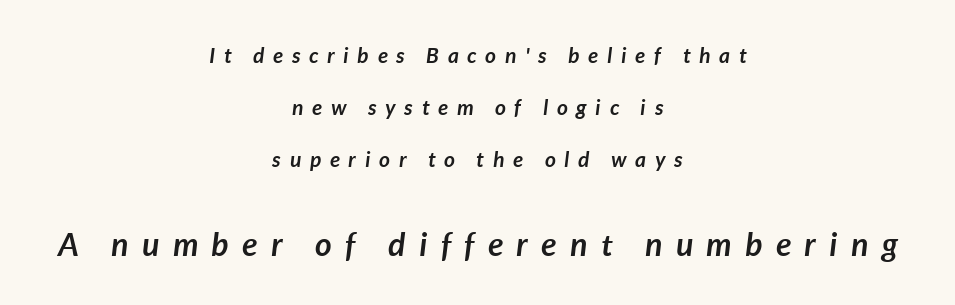
The image shows 32 px semibold type, italic (leaning right); set centered, loose line spacing (2.48x), unusually wide letter spacing (+0.42 em), not underlined; the second (bottom) block is 1.52x larger; low stroke contrast and a medium x-height.
